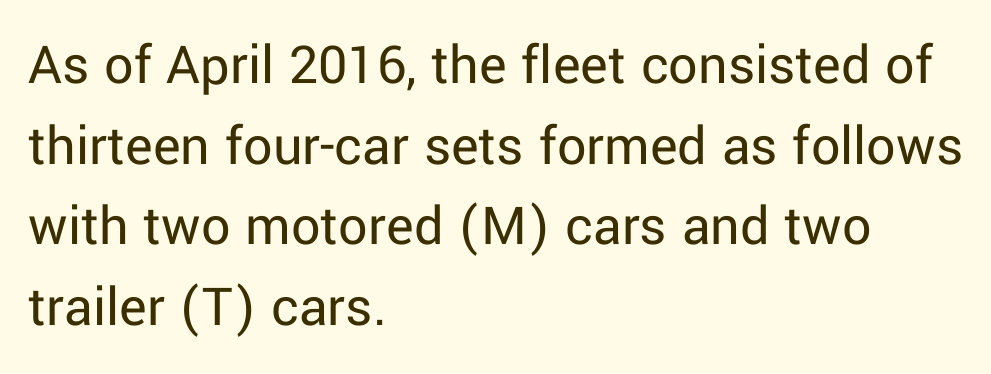
Q: Is the text bold? A: No.
Q: Is the text italic (slanted)? A: No, it is upright.
Q: Is the typeface a serif or a sans-serif typeface? A: Sans-serif.
Q: Is the text underlined? A: No.
Q: How is the paragraph aligned? A: Left-aligned.
Q: Is the spacing between letters normal or unusually wide? A: Normal.
Q: Is the spacing between lines tight, normal or loose? A: Normal.
Q: Width (condensed, normal, or wide)? A: Normal.
Q: Stroke contrast? A: Low.
Q: x-height? A: Medium.
Q: Monospaced? A: No.
